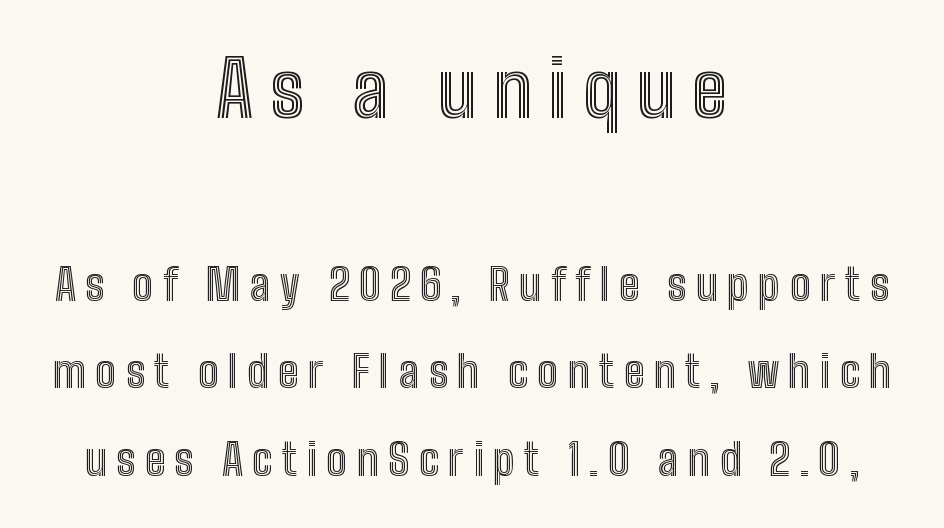
{"italic": "no", "width": "condensed", "x_height": "medium", "monospaced": "no", "underline": "no", "align": "center", "line_spacing": "loose", "line_spacing_ratio": 1.99, "letter_spacing": "wide", "letter_spacing_em": 0.21, "larger_block": "first", "size_ratio": 1.75, "glyph_px": 77}
